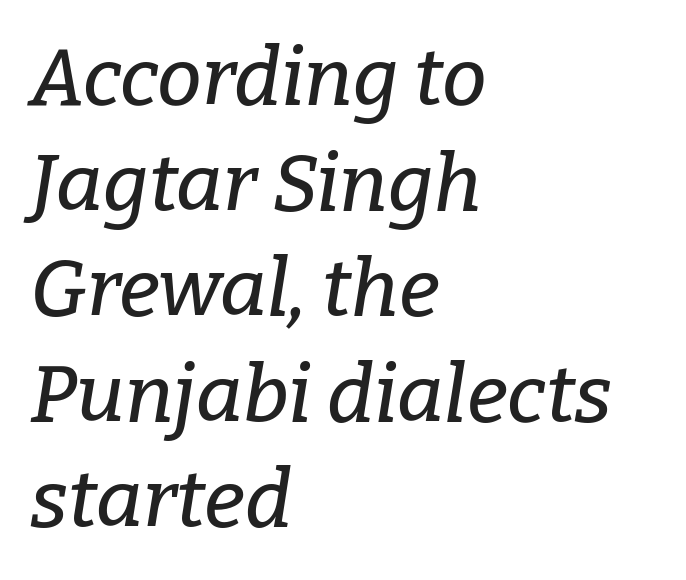
Check the space under the baseline: it is left empty. Is this a fixed-width face? No — the glyphs have proportional, varying widths. Is the type slanted? Yes — the strokes lean at a clear angle. The letterforms sit shoulder to shoulder at normal distance. Observe the serifs anchoring each vertical stroke in this sample.
